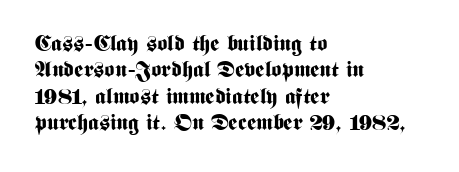
Stroke thickness is high; the sample reads as a true bold. Underline: absent. The horizontal fit of the characters is conventional and even. Do the letters lean? They stand straight. Horizontal alignment here is leftward, the default for most running prose.
